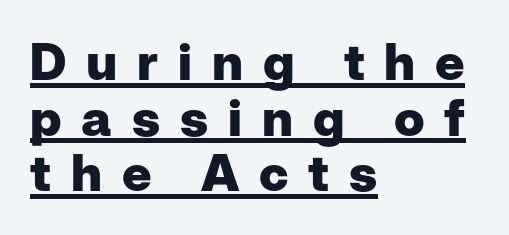
You could not count columns in this text — the font is proportionally spaced. The specimen reads as upright at a glance. The designer dialed line spacing down below the default. All the whitespace from short lines collects on the right. How heavy is the stroke? Heavy — this is a bold.
